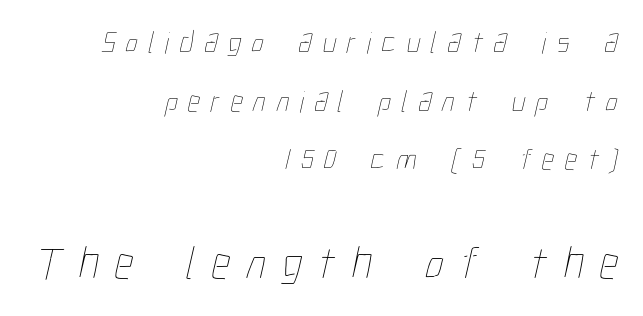
Q: Is the text bold? A: No.
Q: Is the text underlined? A: No.
Q: How is the paragraph aligned? A: Right-aligned.
Q: Is the spacing between letters normal or unusually wide? A: Unusually wide.
Q: Which block of text is set in a larger size, the first (top) or the second (bottom)? A: The second (bottom) one.
Q: Width (condensed, normal, or wide)? A: Condensed.
Q: Stroke contrast? A: Low.
Q: x-height? A: Medium.
Q: Monospaced? A: No.
